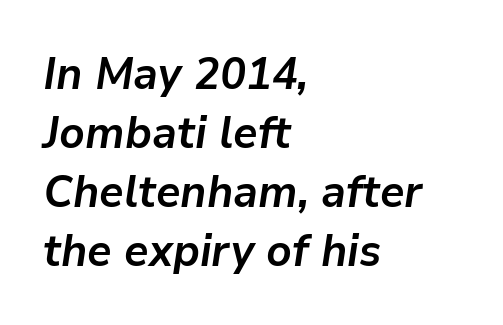
Think of a printed novel: that variable character pitch is what you see here. The passage shown stacks its lines at a standard gap. Line starts are locked; line ends wander. This is heavy type, rendered in bold. The letters sit at their default tracking, neither squeezed nor spread.
